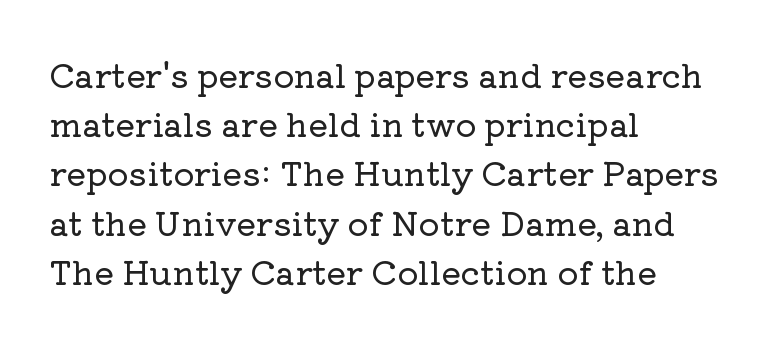
Quick note: not italic, upright. Each row of text sits above clean, open space. Little horizontal feet cap the strokes, marking this as serif type. Horizontally, the lines are justified to the leading edge only. The rendering uses a moderate line-height, typical for paragraphs. These lines are rendered in a variable-pitch font.
